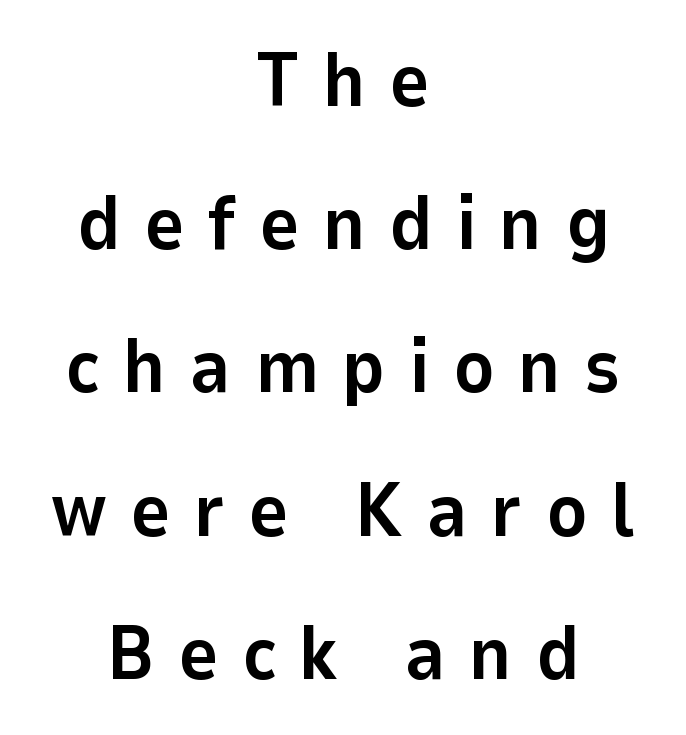
Q: Is the text bold? A: Yes.
Q: Is the text italic (slanted)? A: No, it is upright.
Q: Is the typeface a serif or a sans-serif typeface? A: Sans-serif.
Q: Is the text underlined? A: No.
Q: How is the paragraph aligned? A: Centered.
Q: Is the spacing between letters normal or unusually wide? A: Unusually wide.
Q: Width (condensed, normal, or wide)? A: Normal.
Q: Stroke contrast? A: Low.
Q: x-height? A: Medium.
Q: Monospaced? A: No.
